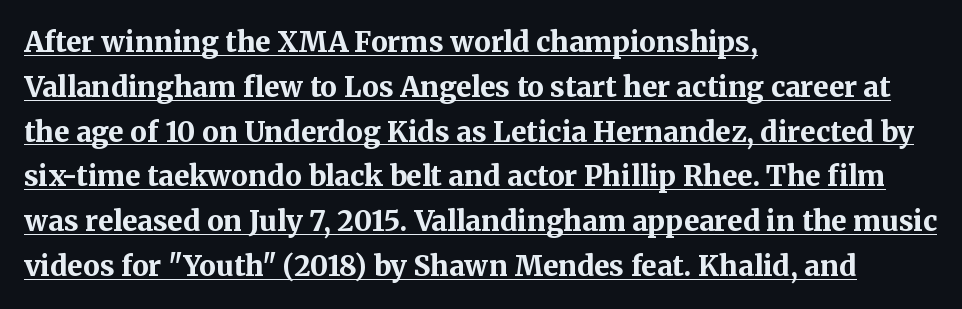
Is the letter spacing exaggerated? No — it looks like the ordinary default. Compared with a centered layout, this one pins lines to the left instead. I'd call this a serif setting — the letters wear small feet. Do the characters align in a grid? No, the font is proportional. Ordinary non-slanted type is in use.
